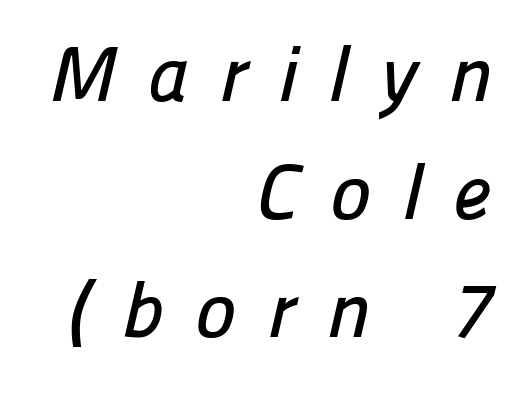
{"serif": "no", "width": "normal", "stroke_contrast": "low", "x_height": "medium", "monospaced": "no", "underline": "no", "align": "right", "line_spacing": "normal", "line_spacing_ratio": 1.51, "letter_spacing": "wide", "letter_spacing_em": 0.4, "glyph_px": 78}
